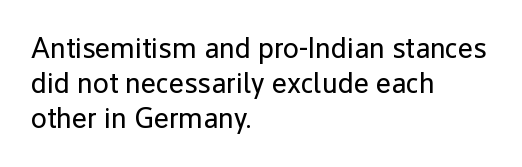
{"serif": "no", "italic": "no", "bold": "no", "weight": "regular", "width": "normal", "stroke_contrast": "low", "x_height": "medium", "monospaced": "no", "underline": "no", "align": "left", "line_spacing_ratio": 1.2, "letter_spacing": "normal", "letter_spacing_em": 0.0, "glyph_px": 29}
